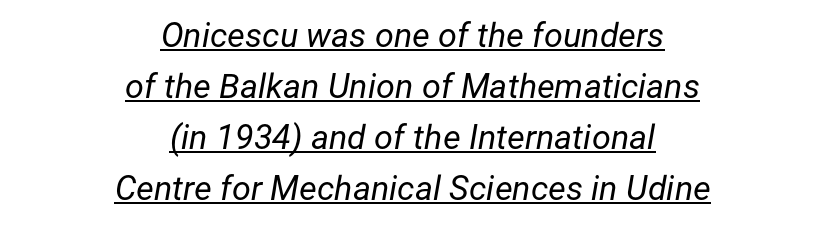
{"italic": "yes", "lean": "right", "slant_degrees": 12, "bold": "no", "weight": "regular", "width": "normal", "stroke_contrast": "low", "x_height": "medium", "monospaced": "no", "underline": "yes", "align": "center", "line_spacing": "normal", "line_spacing_ratio": 1.5, "letter_spacing": "normal", "letter_spacing_em": 0.0, "glyph_px": 34}
